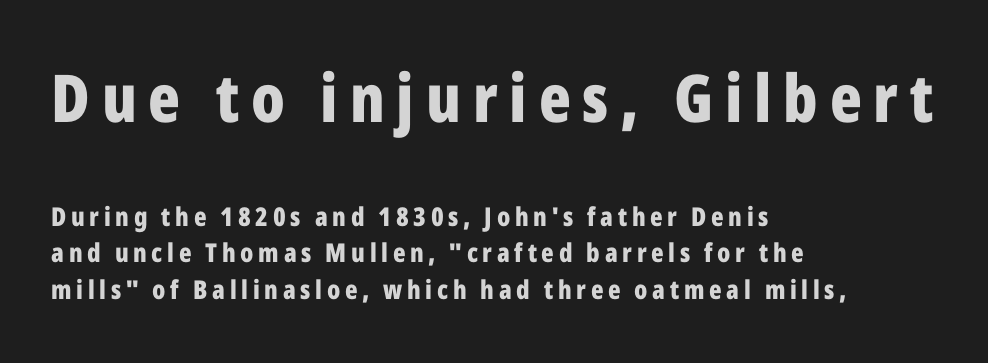
{"serif": "no", "italic": "no", "bold": "yes", "weight": "bold", "width": "condensed", "stroke_contrast": "low", "x_height": "medium", "monospaced": "no", "underline": "no", "align": "left", "line_spacing": "normal", "line_spacing_ratio": 1.42, "larger_block": "first", "size_ratio": 2.54, "glyph_px": 66}
